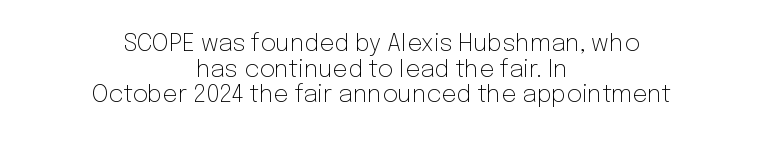
Q: Is the text bold? A: No.
Q: Is the text italic (slanted)? A: No, it is upright.
Q: Is the text underlined? A: No.
Q: How is the paragraph aligned? A: Centered.
Q: Is the spacing between letters normal or unusually wide? A: Normal.
Q: Is the spacing between lines tight, normal or loose? A: Tight.
